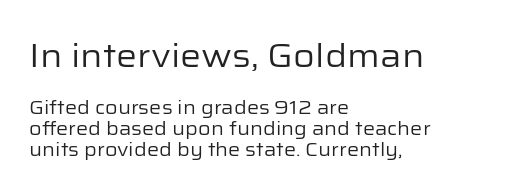
Weight: regular or lighter. Is the lower block the larger one? No — the upper block carries the bigger type. Cramped leading. Underline: absent. The specimen reads as upright at a glance. Caption: standard tracking, unaltered.
